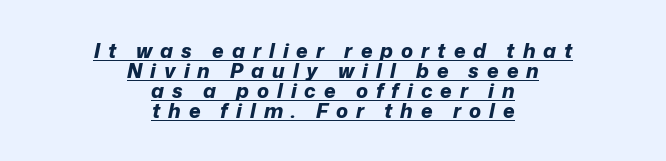
Q: Is the text bold? A: Yes.
Q: Is the text italic (slanted)? A: Yes, it leans right by about 12 degrees.
Q: Is the text underlined? A: Yes.
Q: How is the paragraph aligned? A: Centered.
Q: Is the spacing between letters normal or unusually wide? A: Unusually wide.
Q: Is the spacing between lines tight, normal or loose? A: Tight.
